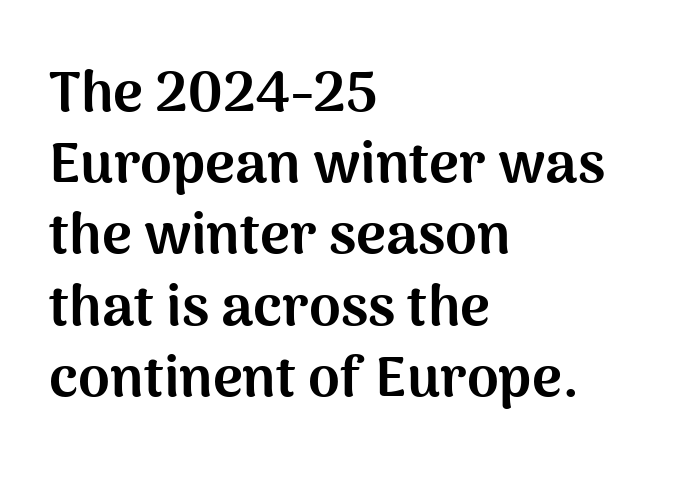
Q: Is the text bold? A: Yes.
Q: Is the text italic (slanted)? A: No, it is upright.
Q: Is the typeface a serif or a sans-serif typeface? A: Sans-serif.
Q: Is the text underlined? A: No.
Q: How is the paragraph aligned? A: Left-aligned.
Q: Is the spacing between letters normal or unusually wide? A: Normal.
Q: Is the spacing between lines tight, normal or loose? A: Normal.
Q: Width (condensed, normal, or wide)? A: Normal.
Q: Stroke contrast? A: Medium.
Q: x-height? A: Medium.
Q: Monospaced? A: No.
